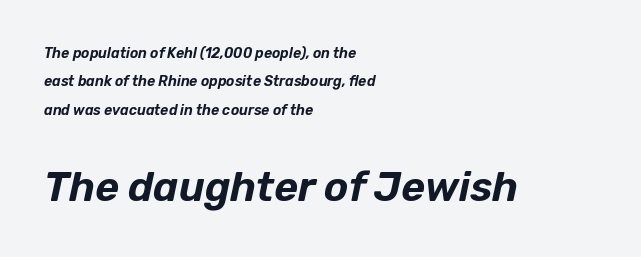
Q: Is the text italic (slanted)? A: Yes, it leans right by about 12 degrees.
Q: Is the text underlined? A: No.
Q: How is the paragraph aligned? A: Left-aligned.
Q: Is the spacing between letters normal or unusually wide? A: Normal.
Q: Is the spacing between lines tight, normal or loose? A: Loose.
Q: Which block of text is set in a larger size, the first (top) or the second (bottom)? A: The second (bottom) one.
Q: Width (condensed, normal, or wide)? A: Normal.
Q: Stroke contrast? A: Low.
Q: x-height? A: Medium.
Q: Monospaced? A: No.
